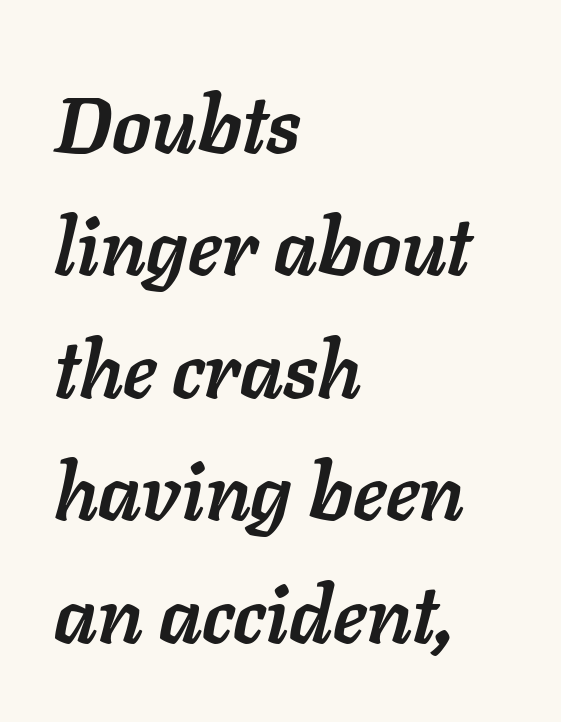
The image shows 79 px semibold type, italic (leaning right); set left-aligned, normal line spacing (1.55x), normal letter spacing, not underlined; low stroke contrast and a medium x-height.
